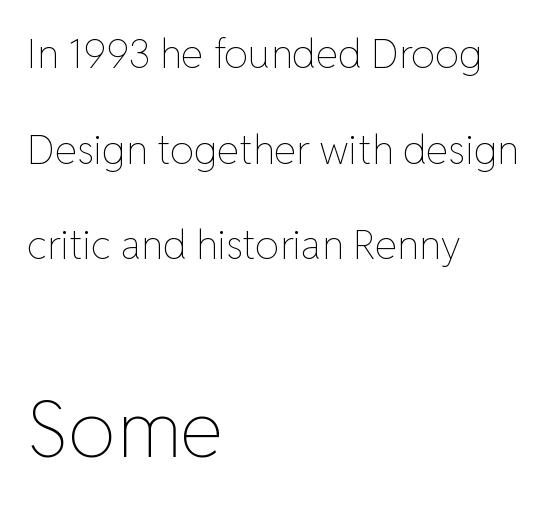
The lettering holds an erect, upright posture throughout. Regarding leading, the lines here are spaced well apart. Check under the words: just untouched page. The letters advance in unequal steps, a hallmark of proportional type.
